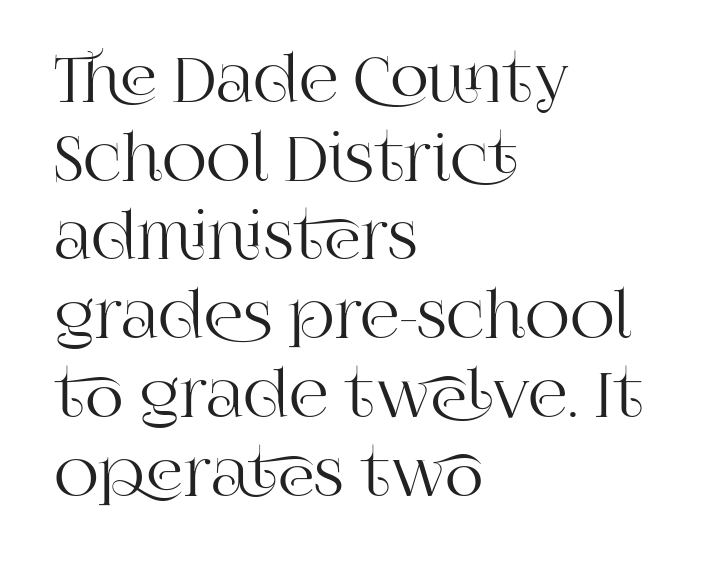
Q: Is the text italic (slanted)? A: No, it is upright.
Q: Is the typeface a serif or a sans-serif typeface? A: Serif.
Q: Is the text underlined? A: No.
Q: How is the paragraph aligned? A: Left-aligned.
Q: Is the spacing between letters normal or unusually wide? A: Normal.
Q: Is the spacing between lines tight, normal or loose? A: Normal.
Q: Width (condensed, normal, or wide)? A: Normal.
Q: Stroke contrast? A: High.
Q: x-height? A: Large.
Q: Monospaced? A: No.
